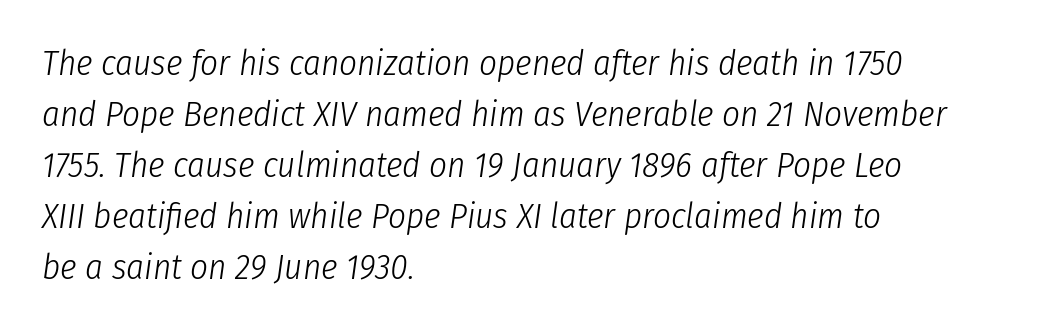
{"italic": "yes", "lean": "right", "slant_degrees": 8, "bold": "no", "weight": "light", "width": "condensed", "stroke_contrast": "low", "x_height": "medium", "monospaced": "no", "underline": "no", "align": "left", "line_spacing": "normal", "line_spacing_ratio": 1.46, "letter_spacing": "normal", "letter_spacing_em": 0.0, "glyph_px": 35}
